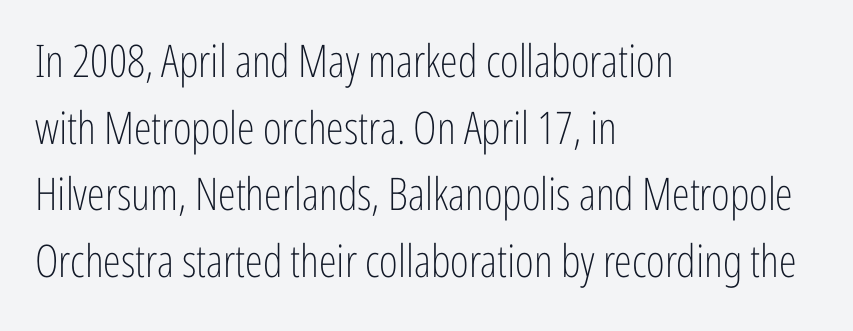
The image shows 45 px light, condensed sans-serif type, upright; set left-aligned, normal line spacing (1.48x), normal letter spacing, not underlined; low stroke contrast and a medium x-height.
